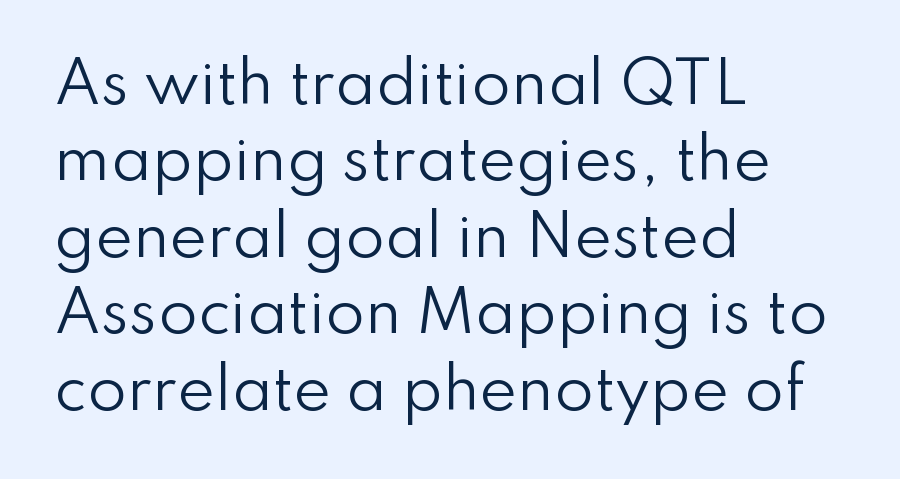
Standard letterfit; no display-style spreading of the glyphs. Quick note: interline space is typical. Observe the absence of serifs on each vertical stroke in this sample. The string is rendered with underlining switched off. Varying glyph widths throughout — classic text-font behaviour.
